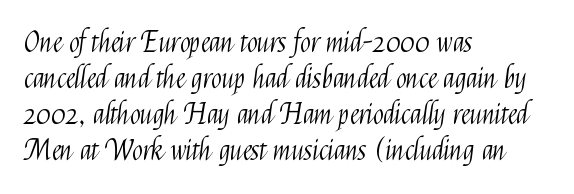
The image shows 28 px light, condensed sans-serif type; set left-aligned, normal line spacing (1.29x), normal letter spacing, not underlined; medium stroke contrast and a medium x-height.
